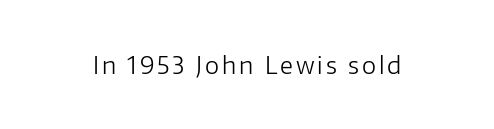
The image shows 24 px text type, upright; set not underlined.
